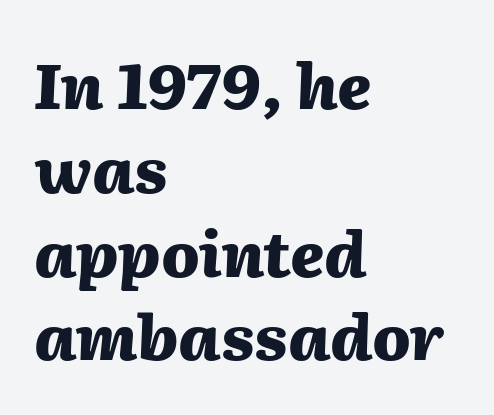
The image shows 63 px heavy type, italic (leaning right); set left-aligned, normal line spacing (1.33x), normal letter spacing, not underlined; medium stroke contrast and a medium x-height.
